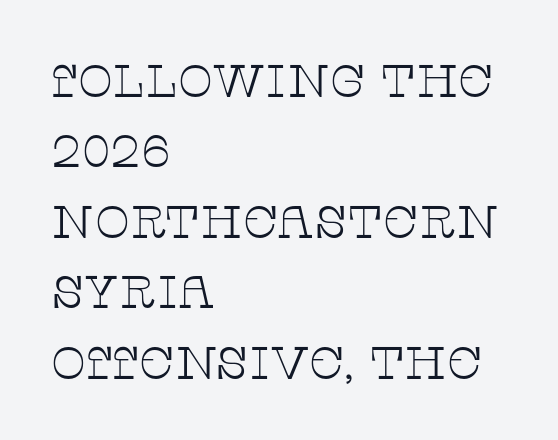
{"serif": "yes", "italic": "no", "bold": "no", "weight": "thin", "width": "wide", "stroke_contrast": "low", "x_height": "large", "monospaced": "no", "underline": "no", "align": "left", "line_spacing": "normal", "line_spacing_ratio": 1.53, "letter_spacing": "normal", "letter_spacing_em": 0.0, "glyph_px": 46}
